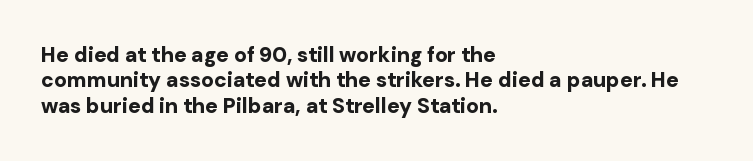
The gaps between neighbouring characters are ordinary and unremarkable. Heavy, bold letterforms. Posture: straight, roman, zero tilt. Caption: multi-line text, flush left, ragged right. Clear beneath every line of the passage.
